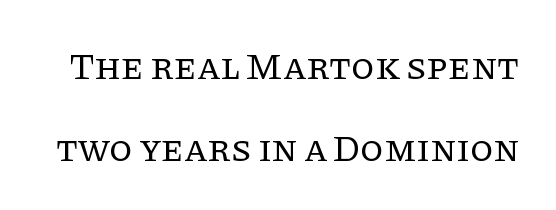
The image shows 38 px regular-weight serif type, upright; set loose line spacing (2.16x), normal letter spacing, not underlined; low stroke contrast and a large x-height.
